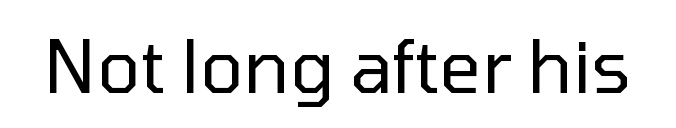
The image shows 73 px regular-weight sans-serif type, upright; set normal letter spacing, not underlined; low stroke contrast and a medium x-height.
